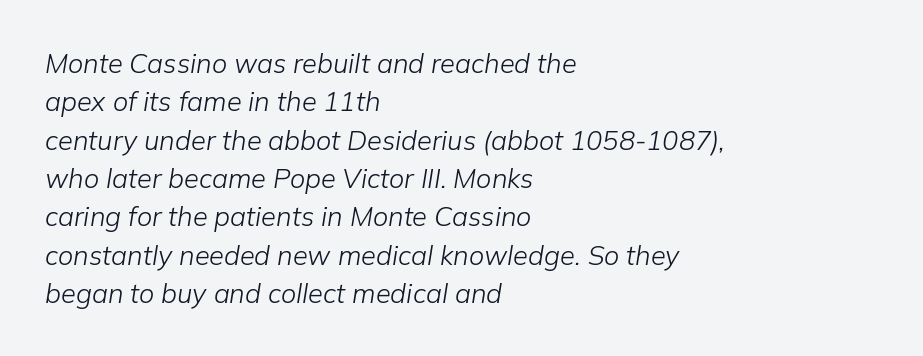
The image shows 27 px text type, italic (leaning right); set left-aligned, normal line spacing (1.42x), normal letter spacing, not underlined.
